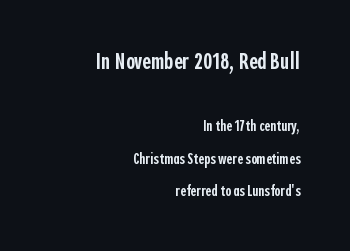
{"italic": "no", "bold": "semi", "underline": "no", "align": "right", "line_spacing": "loose", "line_spacing_ratio": 2.04, "letter_spacing": "normal", "letter_spacing_em": 0.0, "larger_block": "first", "size_ratio": 1.5, "glyph_px": 24}
